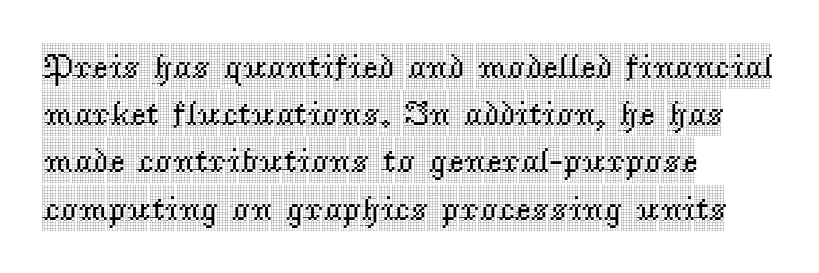
The image shows 35 px condensed serif type, upright; set left-aligned, normal line spacing (1.35x), normal letter spacing, not underlined; a large x-height.
